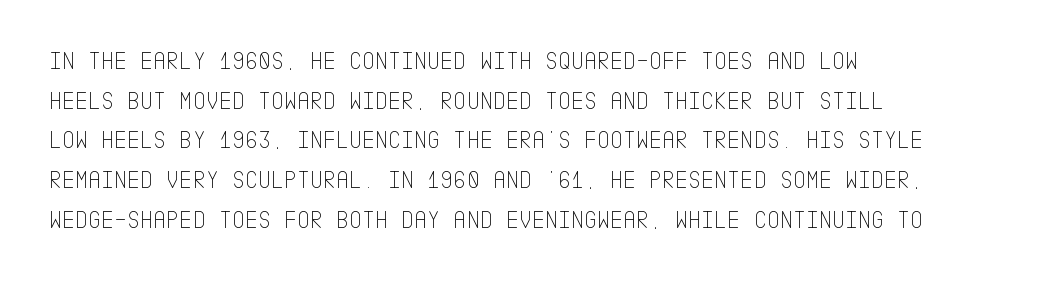
No italicization has been applied; the sample stays upright. Which margin do the lines hug? The left one — the right edge is uneven. Interline gaps are of average width in this sample. Descender tails drop into unmarked territory.
